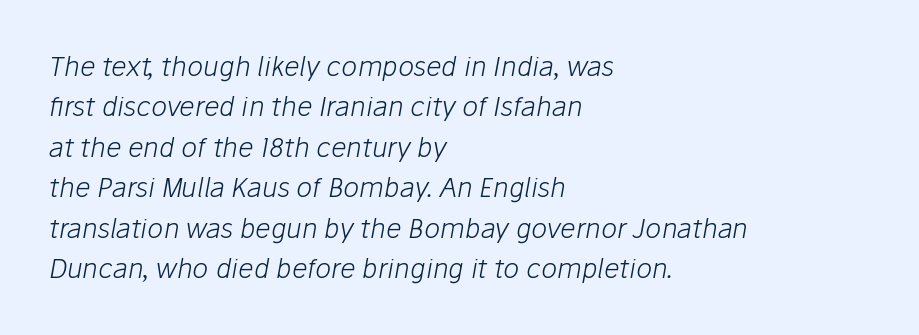
{"italic": "yes", "lean": "right", "slant_degrees": 10, "bold": "no", "underline": "no", "align": "left", "line_spacing": "normal", "line_spacing_ratio": 1.5, "letter_spacing": "normal", "letter_spacing_em": 0.0, "glyph_px": 27}
